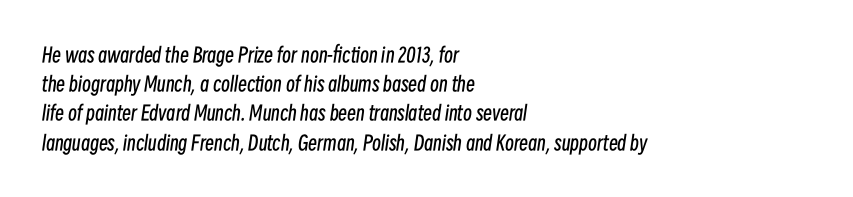
Q: Is the text bold? A: No.
Q: Is the text italic (slanted)? A: Yes, it leans right by about 8 degrees.
Q: Is the text underlined? A: No.
Q: How is the paragraph aligned? A: Left-aligned.
Q: Is the spacing between letters normal or unusually wide? A: Normal.
Q: Is the spacing between lines tight, normal or loose? A: Normal.
